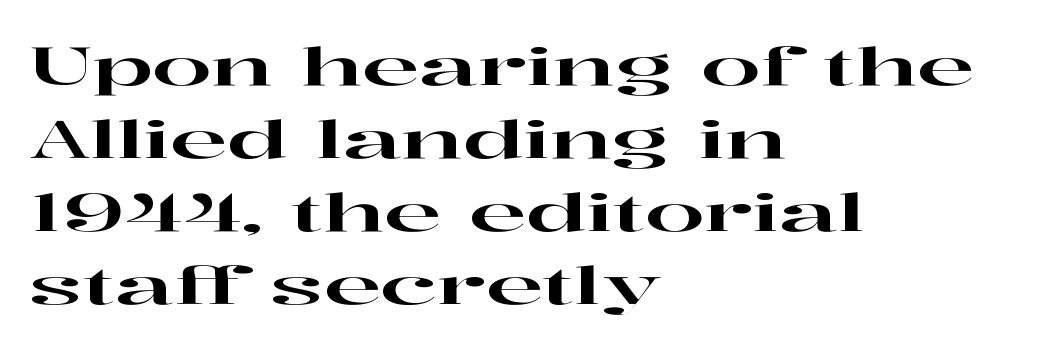
Teacher's note: observe the even left margin — that is flush-left alignment. Lines of text with bare space underneath. Regular leading. Letter spacing: default. Quick note: not italic, upright.
